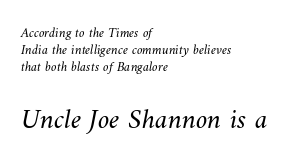
Q: Is the text bold? A: No.
Q: Is the text underlined? A: No.
Q: How is the paragraph aligned? A: Left-aligned.
Q: Is the spacing between letters normal or unusually wide? A: Normal.
Q: Which block of text is set in a larger size, the first (top) or the second (bottom)? A: The second (bottom) one.
Q: Width (condensed, normal, or wide)? A: Normal.
Q: Stroke contrast? A: Medium.
Q: x-height? A: Small.
Q: Monospaced? A: No.
